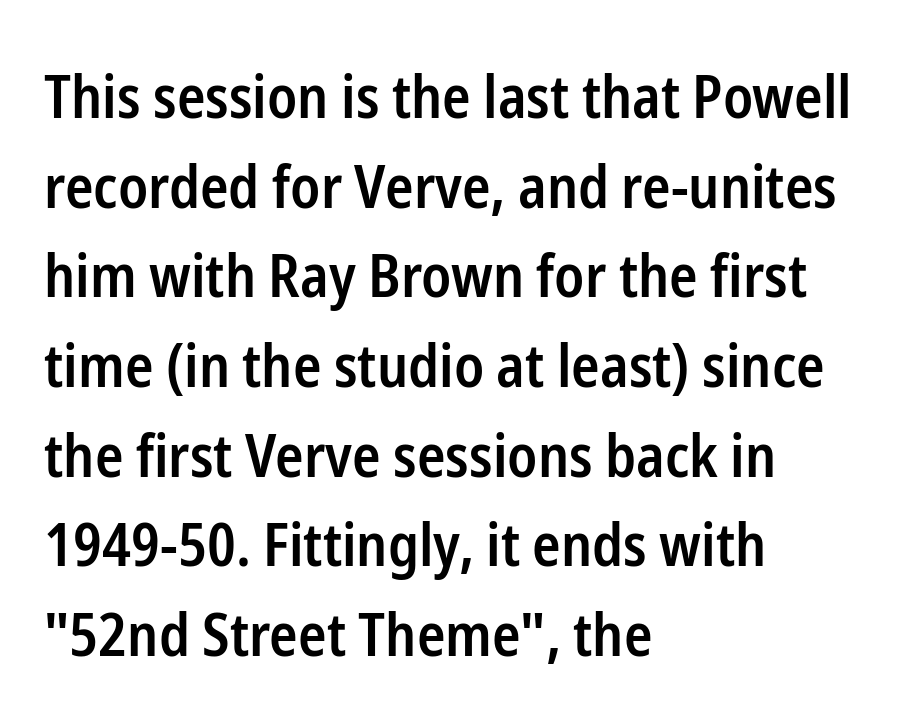
A typesetter would label this face a sans. Bold? Not quite — semibold, heavier than regular but stopping short. Ascenders rise straight up at ninety degrees. This rendering features lettering with no underline.
